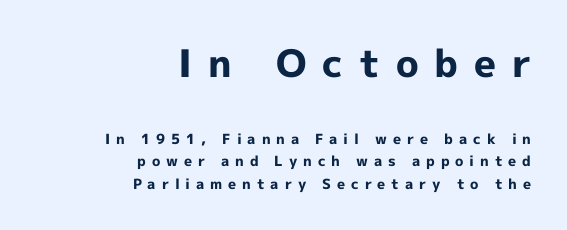
Proportional: the letters do not fall into vertical columns. Every letter is thick-stroked: bold, no question. The rendering anchors every line to the right-hand side. Is the letter spacing exaggerated? Yes — the characters are pushed far apart. Interline gaps are of average width in this sample. Whoever set this made the first block the dominant, larger element.
